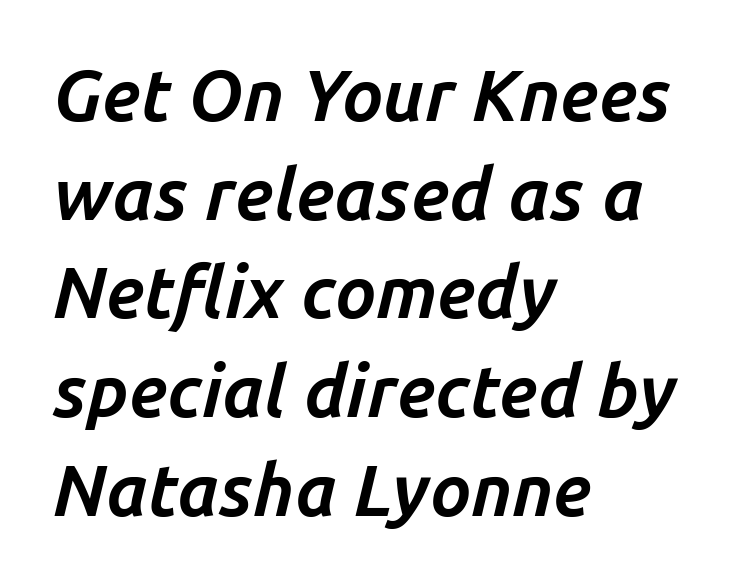
No extra tracking has been applied to these lines. The space between consecutive lines is moderate. Bare-footed words on every line. Is the type bold? Yes — the strokes are clearly thick and heavy. The lines are quadded left.
